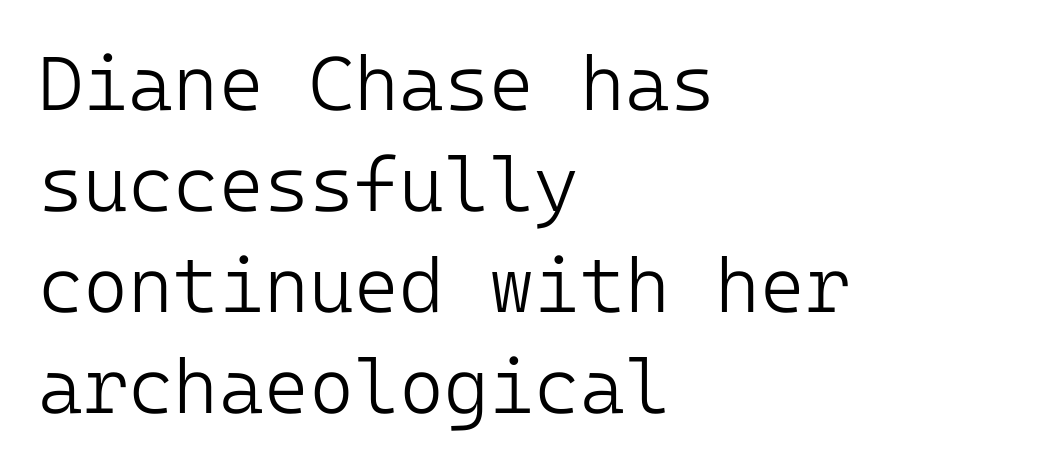
A classic flush-left, rag-right setting is used for this passage. The face looks like a standard text weight, possibly lighter. Regular leading. Does the type have serifs? No, each stem ends abruptly.
